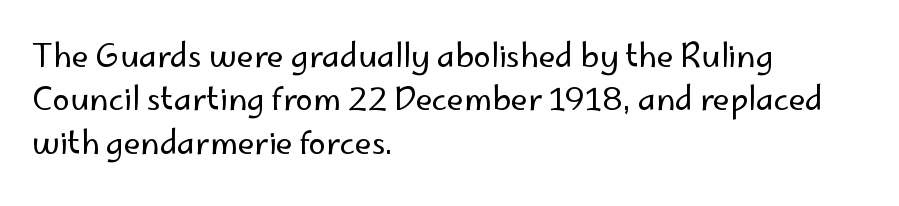
{"serif": "no", "italic": "no", "bold": "no", "weight": "regular", "width": "normal", "stroke_contrast": "low", "x_height": "small", "monospaced": "no", "underline": "no", "align": "left", "line_spacing": "normal", "line_spacing_ratio": 1.4, "letter_spacing": "normal", "letter_spacing_em": 0.0, "glyph_px": 31}
